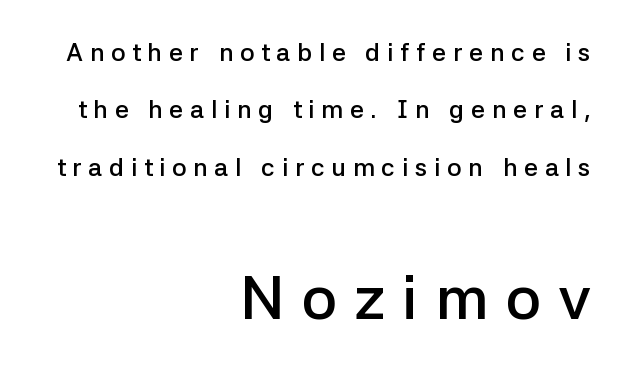
In terms of letterform style, serifs are entirely absent. The line-height multiplier appears high, well above default. How heavy is the stroke? Medium-heavy — a semibold, shy of bold. A typesetter would call this heavily tracked-out type. In terms of posture, this sample is upright. Does the bottom block carry the larger type? Yes, it does.
